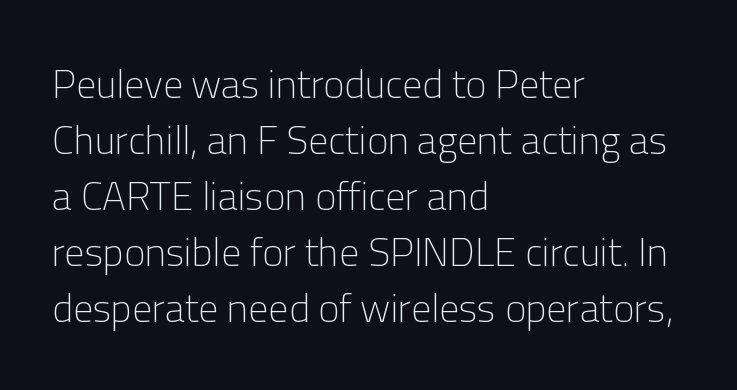
{"serif": "no", "italic": "no", "bold": "no", "weight": "light", "width": "normal", "stroke_contrast": "low", "x_height": "medium", "monospaced": "no", "underline": "no", "align": "left", "line_spacing": "normal", "line_spacing_ratio": 1.4, "letter_spacing": "normal", "letter_spacing_em": 0.0, "glyph_px": 40}
